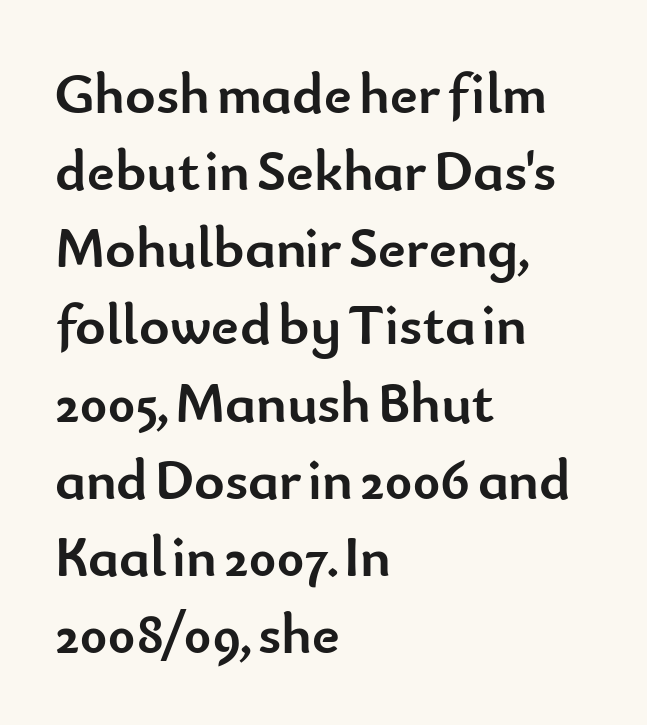
{"serif": "no", "italic": "no", "bold": "yes", "weight": "semibold", "width": "normal", "stroke_contrast": "low", "x_height": "small", "monospaced": "no", "underline": "no", "align": "left", "line_spacing": "normal", "line_spacing_ratio": 1.33, "letter_spacing": "normal", "letter_spacing_em": 0.0, "glyph_px": 58}
